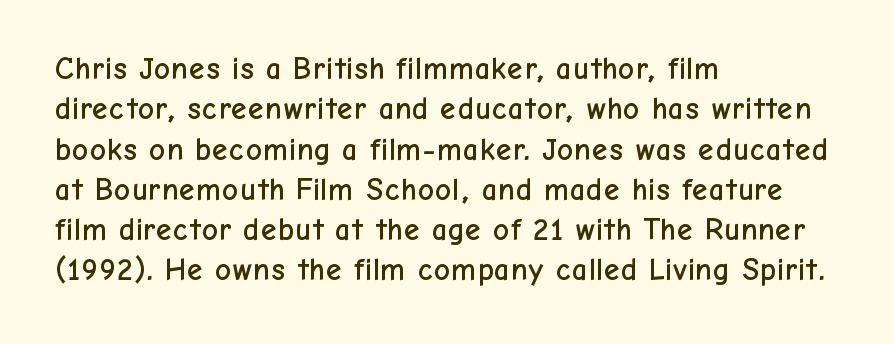
{"serif": "no", "italic": "no", "width": "normal", "stroke_contrast": "low", "x_height": "medium", "monospaced": "no", "underline": "no", "align": "left", "line_spacing": "normal", "line_spacing_ratio": 1.3, "letter_spacing": "normal", "letter_spacing_em": 0.0, "glyph_px": 31}
